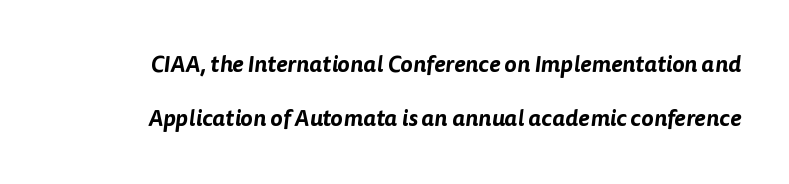
The type is set solid horizontally, with unmodified tracking. A typesetter would call this leading open, well beyond the default. The string is rendered with underlining switched off.
